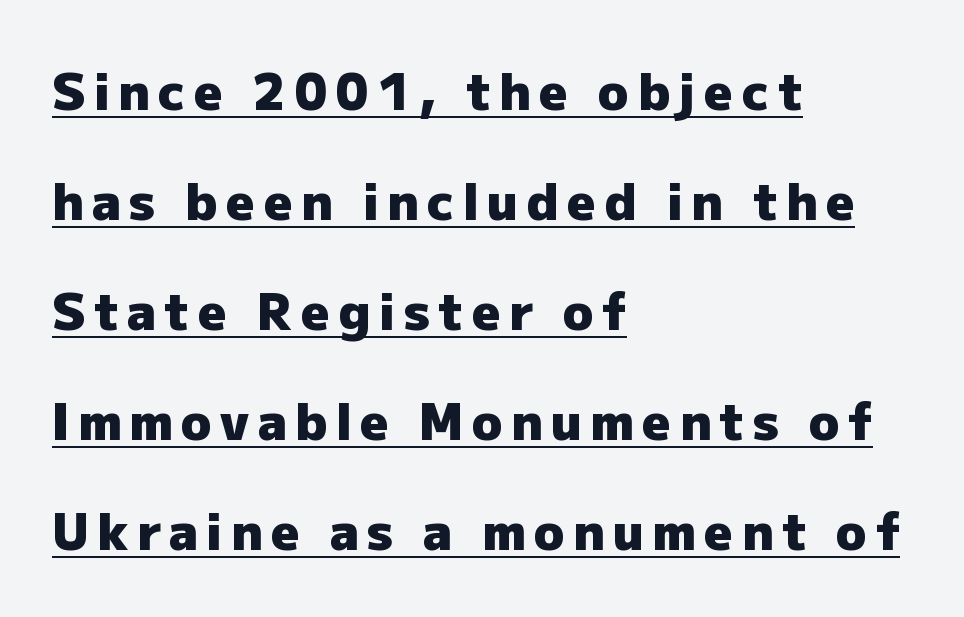
Regarding leading, the lines here are spaced well apart. Posture: upright roman. Here the designer chose a conventional face with non-uniform glyph widths. Line starts are locked; line ends wander.
